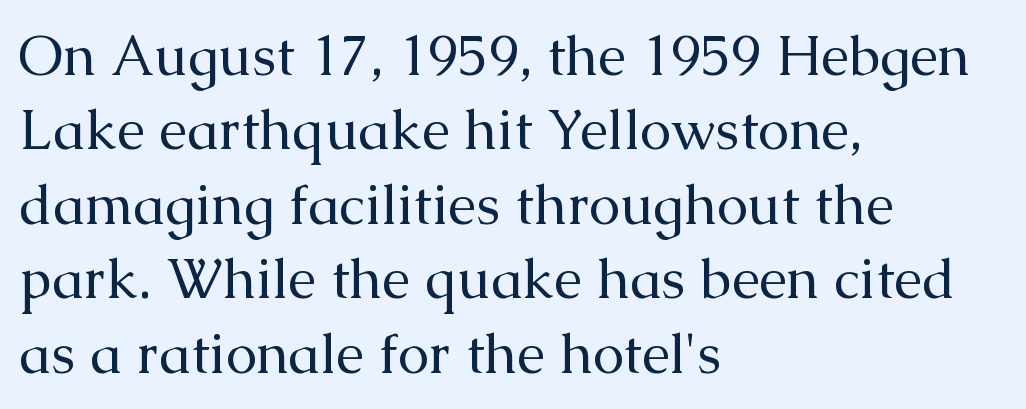
{"serif": "yes", "italic": "no", "bold": "no", "weight": "regular", "width": "normal", "stroke_contrast": "medium", "x_height": "medium", "monospaced": "no", "underline": "no", "align": "left", "line_spacing": "normal", "line_spacing_ratio": 1.33, "letter_spacing": "normal", "letter_spacing_em": 0.0, "glyph_px": 56}
